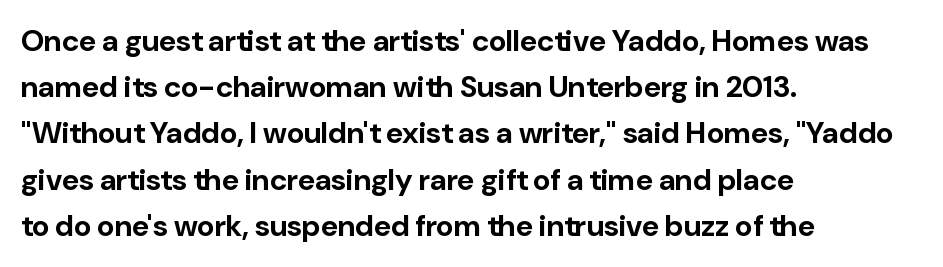
In terms of letterform style, serifs are entirely absent. Only glyphs here, with clear space below each row. Summary of weight: heavy, a full bold. The lettering stays uniformly vertical, giving the passage a roman look. Spacing verdict: proportional, widths tailored to each character.
